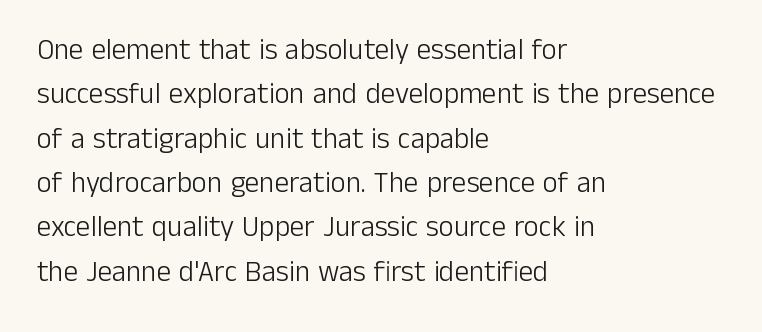
{"serif": "no", "italic": "no", "bold": "no", "weight": "light", "width": "normal", "stroke_contrast": "low", "x_height": "medium", "monospaced": "no", "underline": "no", "align": "left", "line_spacing": "normal", "line_spacing_ratio": 1.53, "letter_spacing": "normal", "letter_spacing_em": 0.0, "glyph_px": 29}
